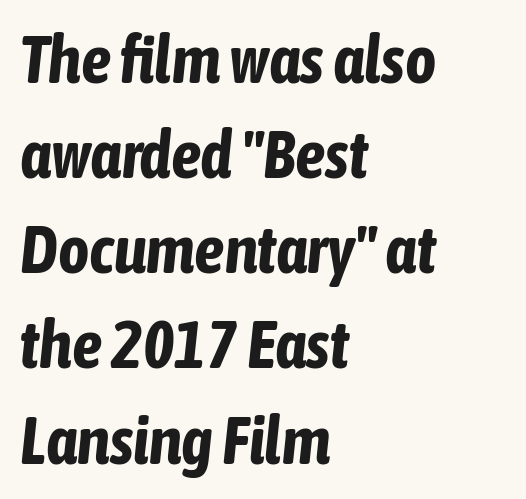
The image shows 67 px bold, condensed type, italic (leaning right); set left-aligned, normal line spacing (1.42x), normal letter spacing, not underlined; low stroke contrast and a medium x-height.
